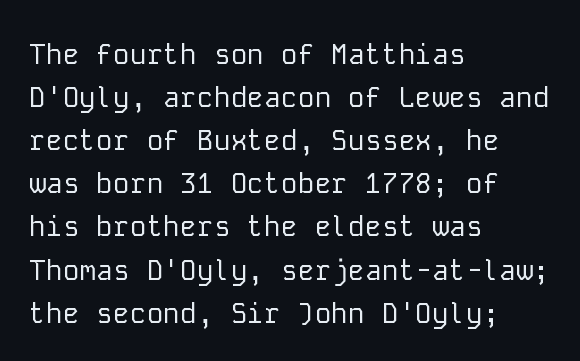
Q: Is the text bold? A: No.
Q: Is the text italic (slanted)? A: No, it is upright.
Q: Is the typeface a serif or a sans-serif typeface? A: Sans-serif.
Q: Is the text underlined? A: No.
Q: How is the paragraph aligned? A: Left-aligned.
Q: Is the spacing between letters normal or unusually wide? A: Normal.
Q: Is the spacing between lines tight, normal or loose? A: Normal.
Q: Width (condensed, normal, or wide)? A: Normal.
Q: Stroke contrast? A: Low.
Q: x-height? A: Medium.
Q: Monospaced? A: Yes.
